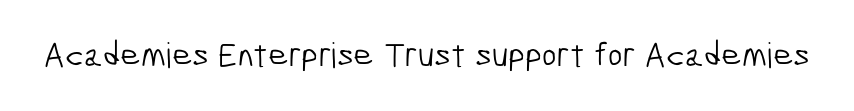
{"serif": "no", "bold": "no", "weight": "light", "width": "condensed", "stroke_contrast": "low", "x_height": "medium", "monospaced": "no", "underline": "no", "letter_spacing": "normal", "letter_spacing_em": 0.0, "glyph_px": 35}
